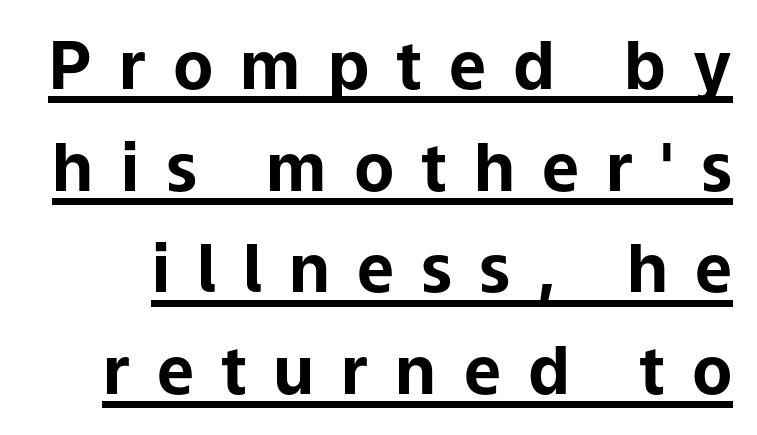
Do the letters lean? They stand straight. Caption: expanded tracking, letters set apart. The rendering uses a bold face; every stroke is thick and dark. Each letter keeps its own natural width here, so spacing adapts to shape. The designer left line spacing at the default. The face used here is a sans, in the tradition of grotesques and geometrics.
